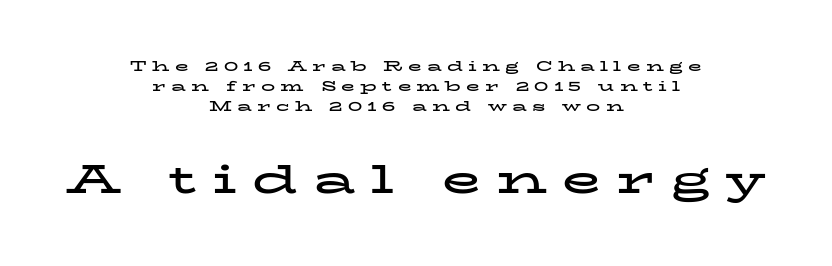
The image shows 40 px bold, wide serif type, upright; set centered, normal line spacing (1.44x), unusually wide letter spacing (+0.38 em), not underlined; the second (bottom) block is 2.86x larger; low stroke contrast and a medium x-height.
